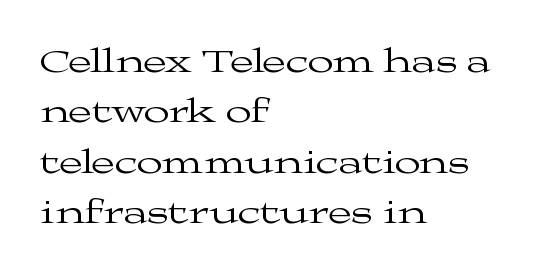
{"serif": "yes", "italic": "no", "bold": "no", "weight": "regular", "width": "wide", "stroke_contrast": "medium", "x_height": "medium", "monospaced": "no", "underline": "no", "align": "left", "line_spacing": "normal", "line_spacing_ratio": 1.48, "letter_spacing": "normal", "letter_spacing_em": 0.0, "glyph_px": 34}
